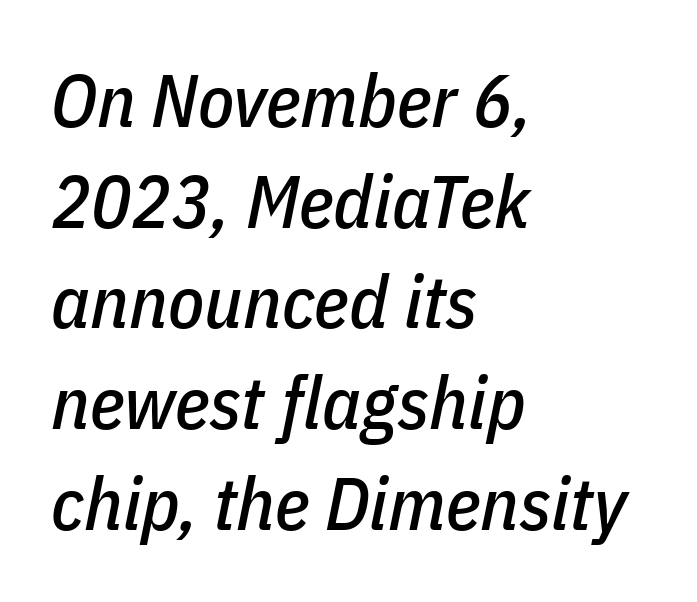
The image shows 74 px condensed type, italic (leaning right); set left-aligned, normal line spacing (1.36x), normal letter spacing, not underlined; low stroke contrast and a medium x-height.
